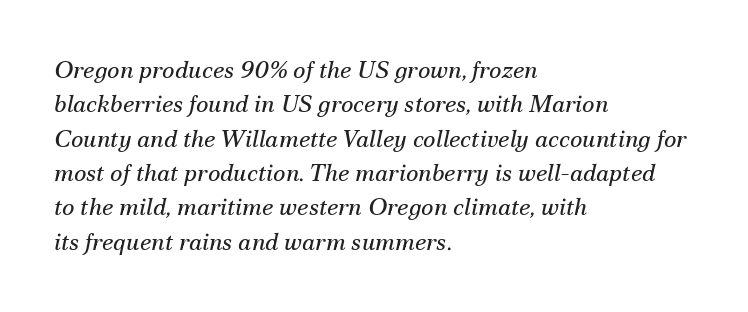
The image shows 24 px text type, italic (leaning right); set left-aligned, normal line spacing (1.43x), normal letter spacing, not underlined.
